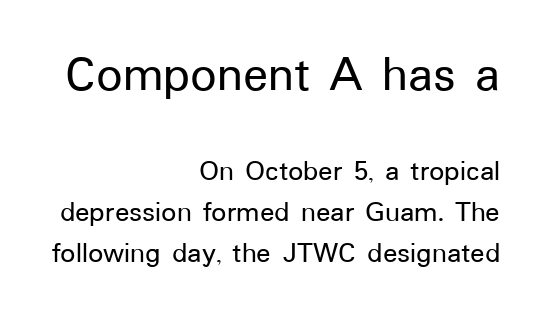
Q: Is the text italic (slanted)? A: No, it is upright.
Q: Is the typeface a serif or a sans-serif typeface? A: Sans-serif.
Q: Is the text underlined? A: No.
Q: How is the paragraph aligned? A: Right-aligned.
Q: Is the spacing between letters normal or unusually wide? A: Normal.
Q: Is the spacing between lines tight, normal or loose? A: Normal.
Q: Which block of text is set in a larger size, the first (top) or the second (bottom)? A: The first (top) one.
Q: Width (condensed, normal, or wide)? A: Normal.
Q: Stroke contrast? A: Low.
Q: x-height? A: Medium.
Q: Monospaced? A: No.
